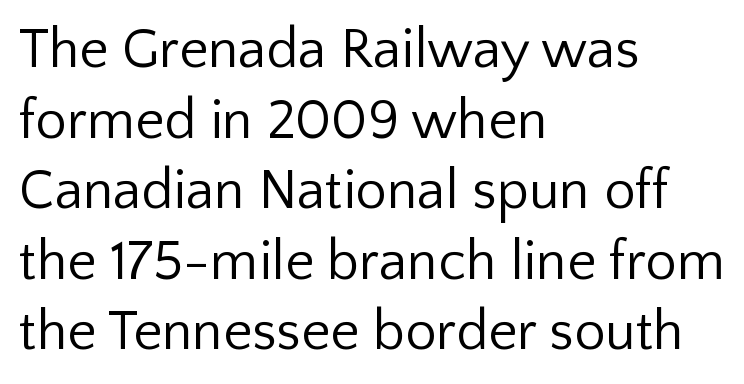
Q: Is the text bold? A: No.
Q: Is the text italic (slanted)? A: No, it is upright.
Q: Is the typeface a serif or a sans-serif typeface? A: Sans-serif.
Q: Is the text underlined? A: No.
Q: How is the paragraph aligned? A: Left-aligned.
Q: Is the spacing between letters normal or unusually wide? A: Normal.
Q: Is the spacing between lines tight, normal or loose? A: Normal.
Q: Width (condensed, normal, or wide)? A: Normal.
Q: Stroke contrast? A: Low.
Q: x-height? A: Medium.
Q: Monospaced? A: No.
